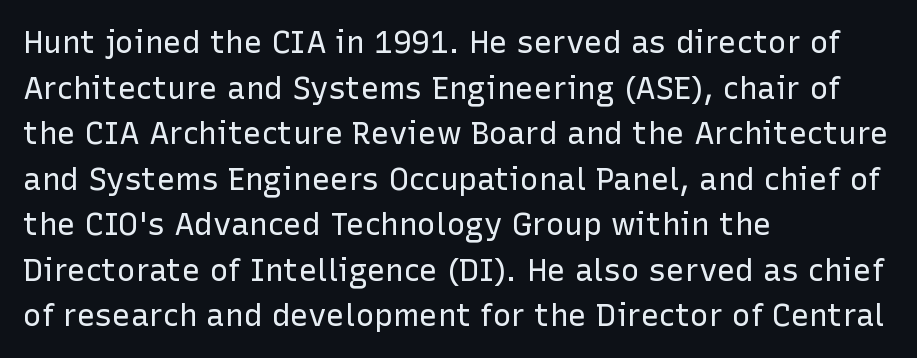
{"serif": "no", "italic": "no", "bold": "no", "weight": "regular", "width": "normal", "stroke_contrast": "low", "x_height": "medium", "monospaced": "no", "underline": "no", "align": "left", "line_spacing": "normal", "line_spacing_ratio": 1.47, "letter_spacing": "normal", "letter_spacing_em": 0.0, "glyph_px": 31}
